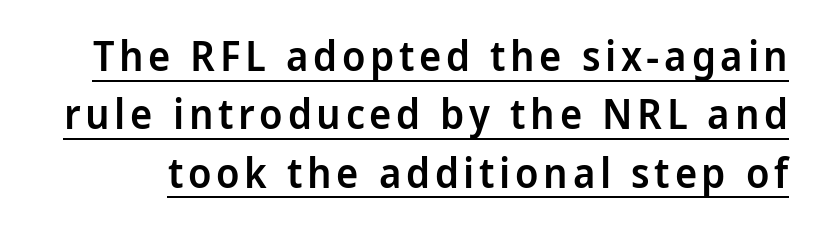
{"serif": "no", "italic": "no", "bold": "semi", "weight": "semibold", "width": "condensed", "stroke_contrast": "low", "x_height": "large", "monospaced": "no", "underline": "yes", "line_spacing": "normal", "line_spacing_ratio": 1.39, "glyph_px": 42}
